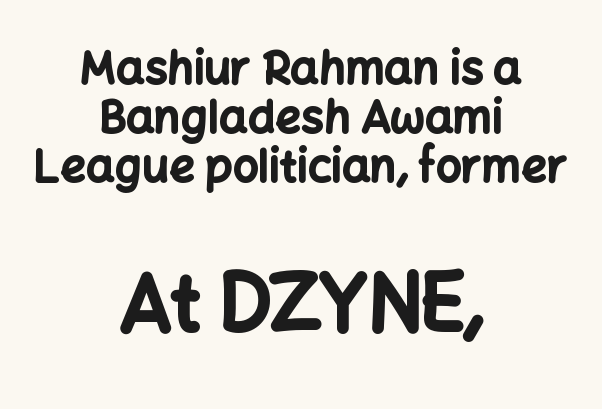
The lettering stays uniformly vertical, giving the passage a roman look. Is this a fixed-width face? No — the glyphs have proportional, varying widths. You could call the tracking neutral — neither tight nor loose. In terms of weight, the rendering is a true, heavy bold. The string is rendered with underlining switched off.
